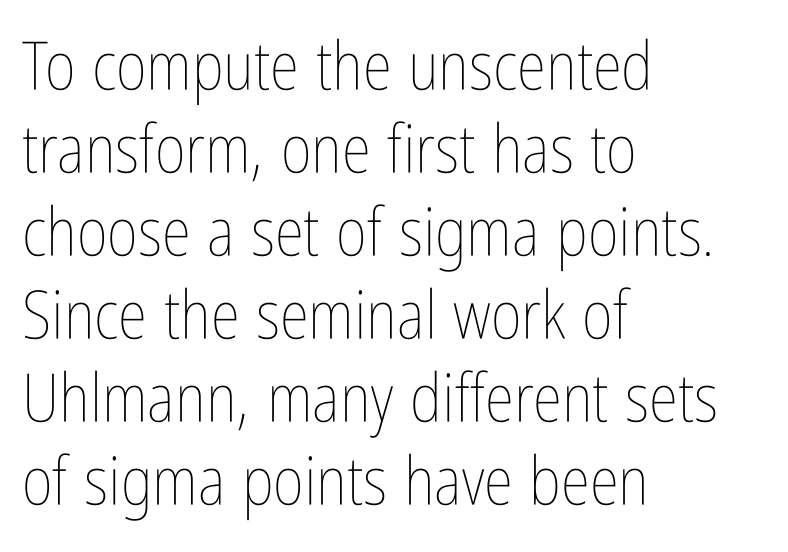
The image shows 67 px thin, condensed type, upright; set left-aligned, line spacing 1.24x, normal letter spacing, not underlined; low stroke contrast and a medium x-height.
